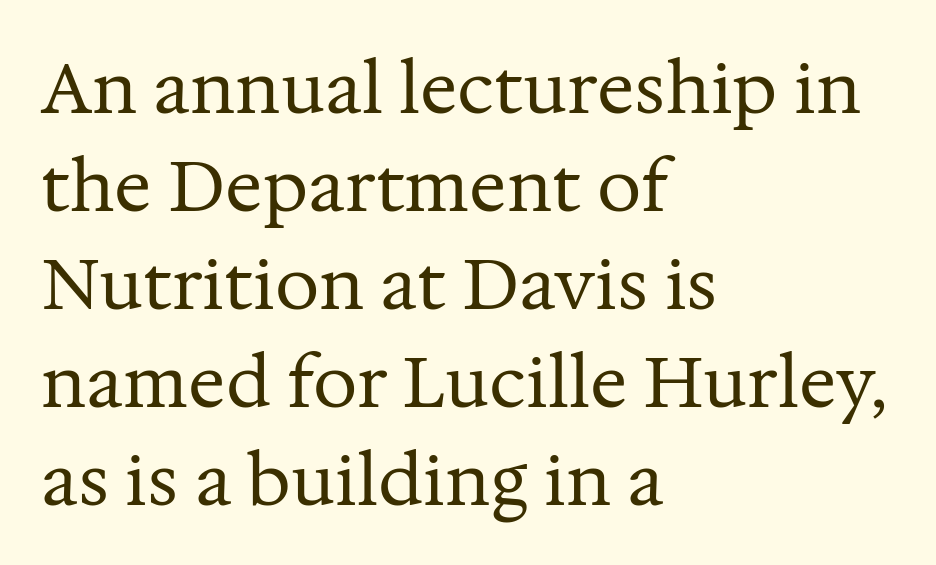
Each row of text sits above clean, open space. Look at the bottom of the vertical strokes: they flare into serifs here. No chunkiness to these letters — they're not bold. Tracking value appears to be zero — textbook default spacing. A typesetter would mark this as roman, not italic. Is this a fixed-width face? No — the glyphs have proportional, varying widths.
